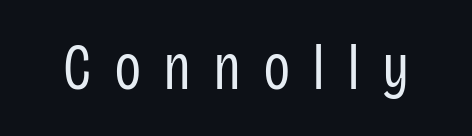
{"serif": "no", "italic": "no", "bold": "no", "weight": "regular", "width": "condensed", "stroke_contrast": "low", "x_height": "large", "monospaced": "no", "underline": "no", "letter_spacing": "wide", "letter_spacing_em": 0.34, "glyph_px": 64}
